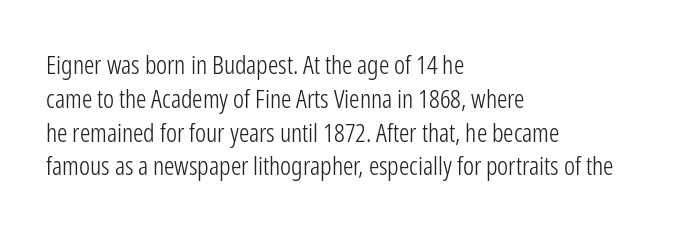
{"italic": "no", "bold": "no", "underline": "no", "align": "left", "line_spacing": "normal", "line_spacing_ratio": 1.3, "letter_spacing": "normal", "letter_spacing_em": 0.0, "glyph_px": 26}
